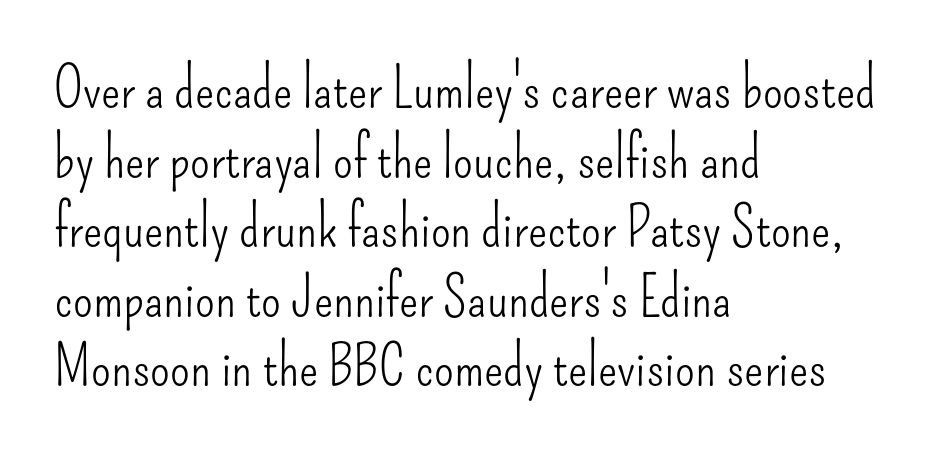
{"serif": "no", "italic": "no", "bold": "no", "weight": "light", "width": "condensed", "stroke_contrast": "low", "x_height": "small", "monospaced": "no", "underline": "no", "align": "left", "line_spacing_ratio": 1.22, "letter_spacing": "normal", "letter_spacing_em": 0.0, "glyph_px": 57}
